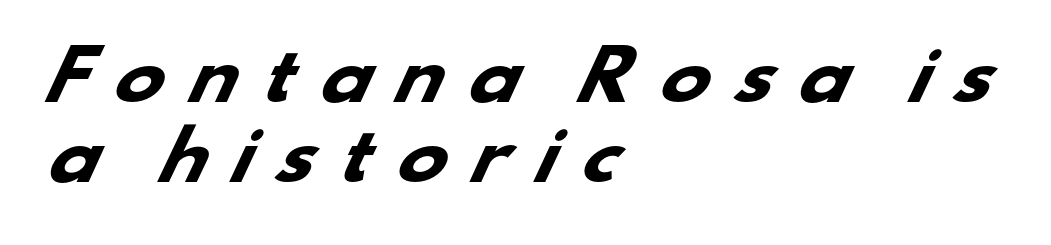
The image shows 67 px heavy, wide sans-serif type; set left-aligned, line spacing 1.19x, unusually wide letter spacing (+0.34 em), not underlined; low stroke contrast and a small x-height.
